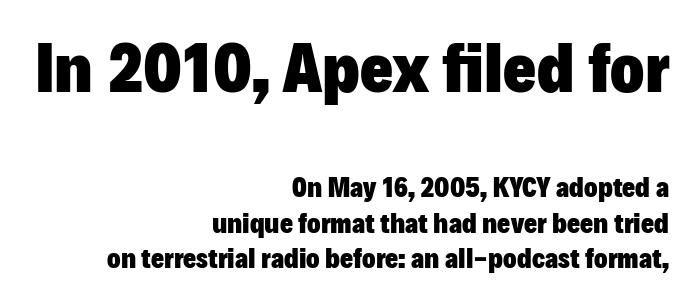
Q: Is the text bold? A: Yes.
Q: Is the text italic (slanted)? A: No, it is upright.
Q: Is the typeface a serif or a sans-serif typeface? A: Sans-serif.
Q: Is the text underlined? A: No.
Q: How is the paragraph aligned? A: Right-aligned.
Q: Is the spacing between letters normal or unusually wide? A: Normal.
Q: Is the spacing between lines tight, normal or loose? A: Normal.
Q: Which block of text is set in a larger size, the first (top) or the second (bottom)? A: The first (top) one.
Q: Width (condensed, normal, or wide)? A: Normal.
Q: Stroke contrast? A: Low.
Q: x-height? A: Medium.
Q: Monospaced? A: No.
